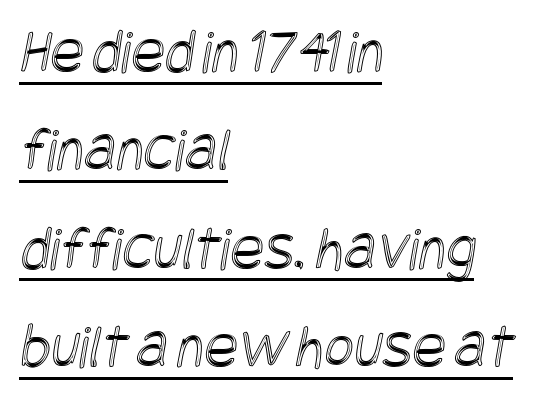
Q: Is the text underlined? A: Yes.
Q: How is the paragraph aligned? A: Left-aligned.
Q: Is the spacing between letters normal or unusually wide? A: Normal.
Q: Is the spacing between lines tight, normal or loose? A: Normal.
Q: Width (condensed, normal, or wide)? A: Condensed.
Q: x-height? A: Large.
